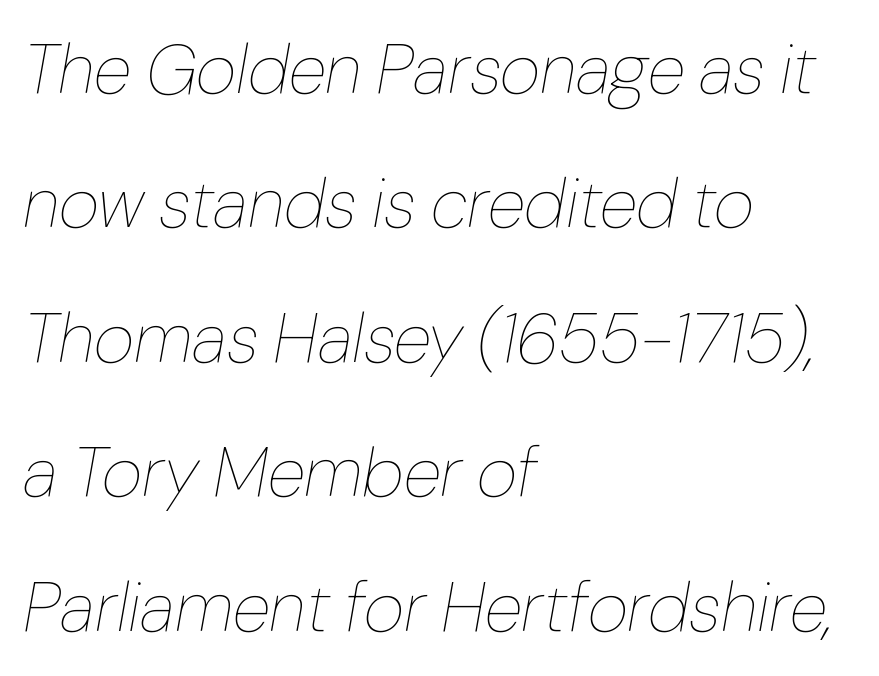
Q: Is the text bold? A: No.
Q: Is the text italic (slanted)? A: Yes, it leans right by about 10 degrees.
Q: Is the text underlined? A: No.
Q: How is the paragraph aligned? A: Left-aligned.
Q: Is the spacing between letters normal or unusually wide? A: Normal.
Q: Is the spacing between lines tight, normal or loose? A: Loose.
Q: Width (condensed, normal, or wide)? A: Normal.
Q: Stroke contrast? A: Low.
Q: x-height? A: Medium.
Q: Monospaced? A: No.
